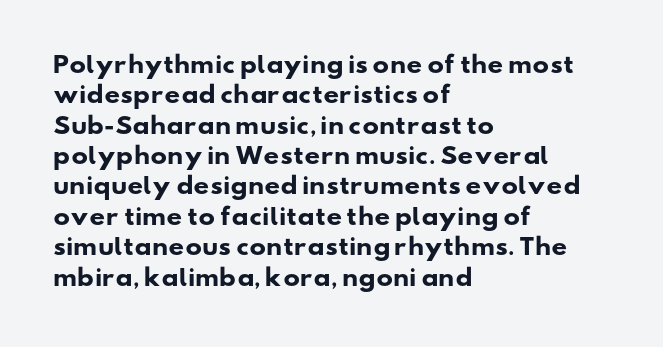
The image shows 22 px bold type; set left-aligned, normal line spacing (1.38x), normal letter spacing, not underlined.
